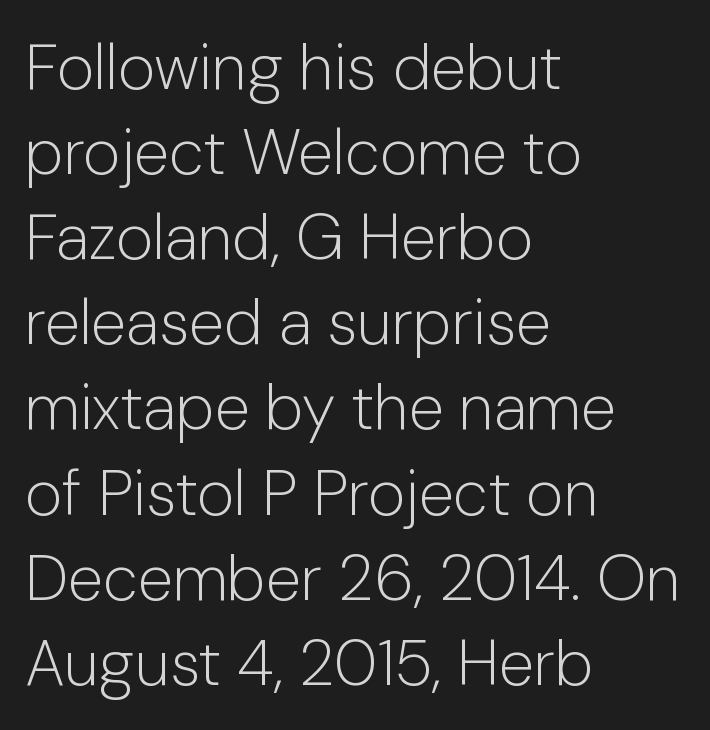
Q: Is the text bold? A: No.
Q: Is the text italic (slanted)? A: No, it is upright.
Q: Is the typeface a serif or a sans-serif typeface? A: Sans-serif.
Q: Is the text underlined? A: No.
Q: How is the paragraph aligned? A: Left-aligned.
Q: Is the spacing between letters normal or unusually wide? A: Normal.
Q: Is the spacing between lines tight, normal or loose? A: Normal.
Q: Width (condensed, normal, or wide)? A: Normal.
Q: Stroke contrast? A: Low.
Q: x-height? A: Medium.
Q: Monospaced? A: No.
